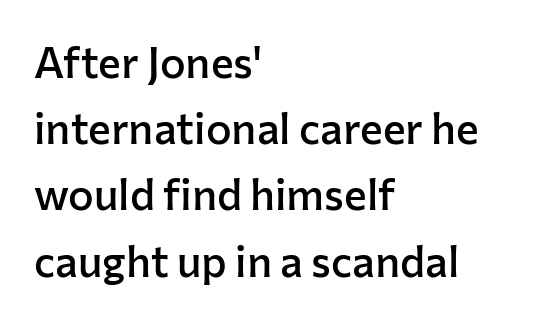
The letters sit at their default tracking, neither squeezed nor spread. Character widths vary here, with narrow letters taking less room than wide ones. This is moderately heavy type, rendered in semibold. Short and long lines alike share a common starting point at left. Lines of text with bare space underneath.
